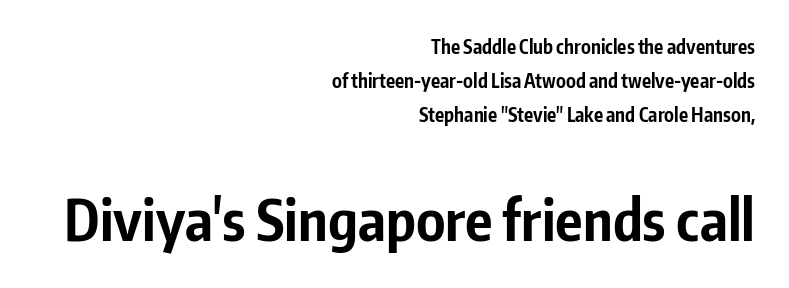
The image shows 57 px bold, condensed sans-serif type, upright; set right-aligned, line spacing 1.79x, normal letter spacing, not underlined; the second (bottom) block is 3.0x larger; low stroke contrast and a medium x-height.
